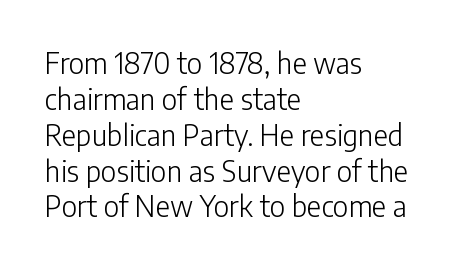
{"serif": "no", "italic": "no", "bold": "no", "weight": "light", "width": "normal", "stroke_contrast": "low", "x_height": "medium", "monospaced": "no", "underline": "no", "align": "left", "line_spacing": "normal", "line_spacing_ratio": 1.28, "letter_spacing": "normal", "letter_spacing_em": 0.0, "glyph_px": 28}
